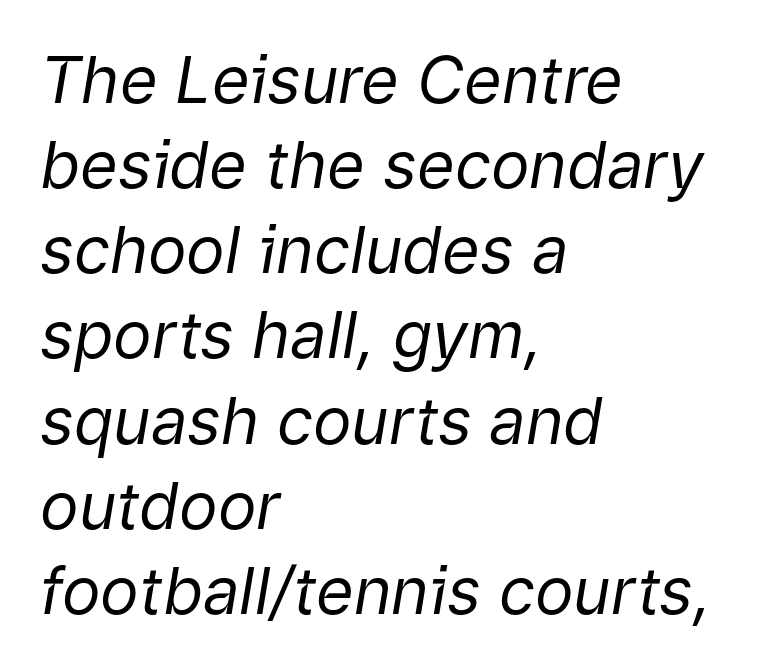
{"italic": "yes", "lean": "right", "slant_degrees": 9, "bold": "no", "weight": "regular", "width": "normal", "stroke_contrast": "low", "x_height": "medium", "monospaced": "no", "underline": "no", "align": "left", "line_spacing": "normal", "line_spacing_ratio": 1.31, "letter_spacing": "normal", "letter_spacing_em": 0.0, "glyph_px": 65}
